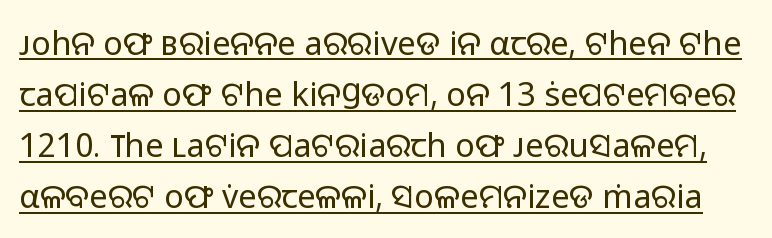
Q: Is the text bold? A: No.
Q: Is the text italic (slanted)? A: No, it is upright.
Q: Is the typeface a serif or a sans-serif typeface? A: Sans-serif.
Q: Is the text underlined? A: Yes.
Q: Is the spacing between letters normal or unusually wide? A: Normal.
Q: Is the spacing between lines tight, normal or loose? A: Normal.
Q: Width (condensed, normal, or wide)? A: Normal.
Q: Stroke contrast? A: Low.
Q: x-height? A: Medium.
Q: Monospaced? A: No.
